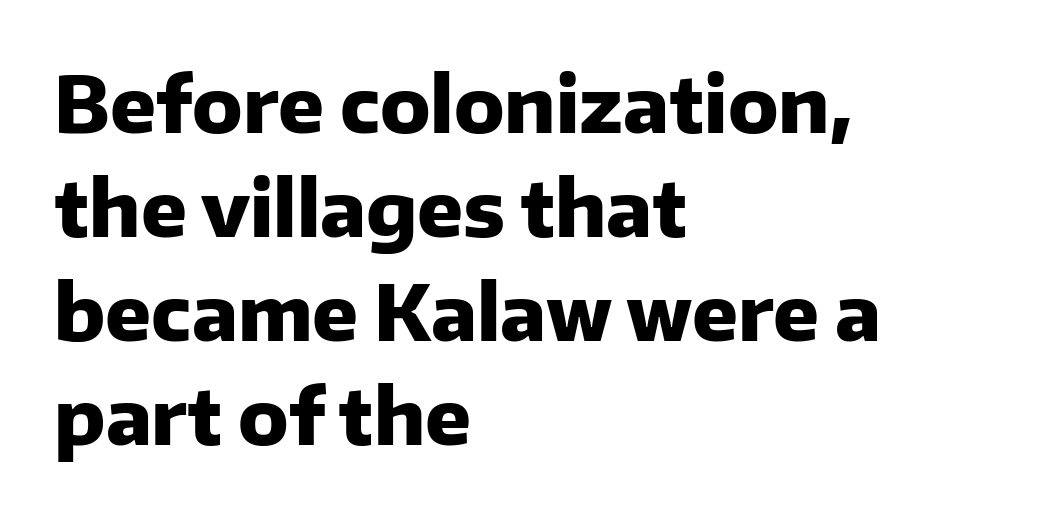
Q: Is the text bold? A: Yes.
Q: Is the text italic (slanted)? A: No, it is upright.
Q: Is the typeface a serif or a sans-serif typeface? A: Sans-serif.
Q: Is the text underlined? A: No.
Q: How is the paragraph aligned? A: Left-aligned.
Q: Is the spacing between letters normal or unusually wide? A: Normal.
Q: Is the spacing between lines tight, normal or loose? A: Normal.
Q: Width (condensed, normal, or wide)? A: Normal.
Q: Stroke contrast? A: Low.
Q: x-height? A: Medium.
Q: Monospaced? A: No.
